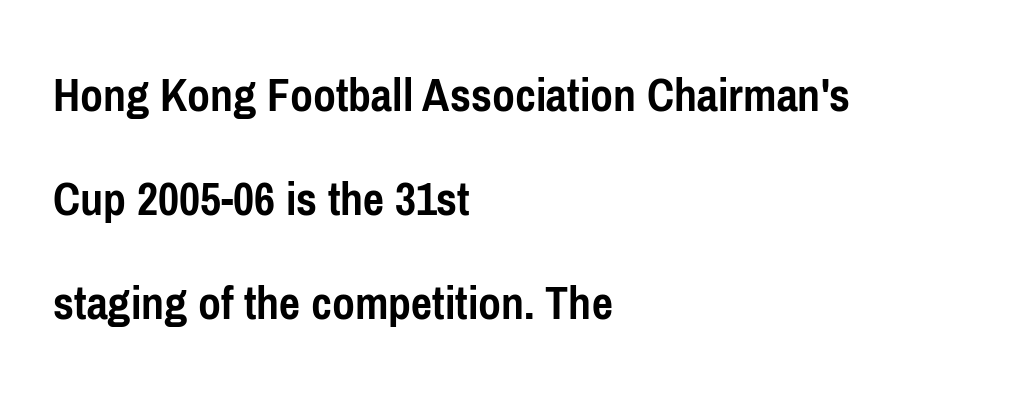
Decoration check: the copy has no underline. How heavy is the stroke? Heavy — this is a bold. Caption: standard tracking, unaltered. You could not count columns in this text — the font is proportionally spaced. The glyphs in this specimen are sans serif. If you measured baseline to baseline, you'd find a long distance.
